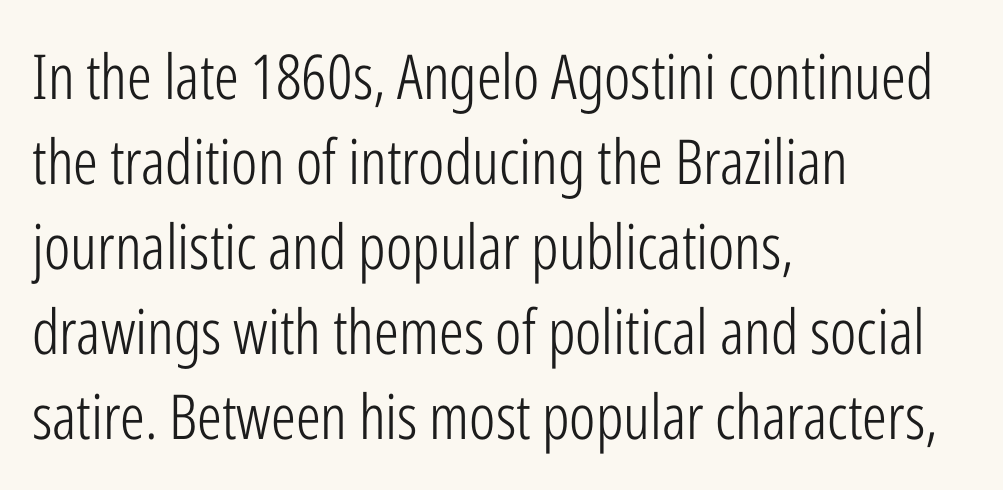
Q: Is the text bold? A: No.
Q: Is the text italic (slanted)? A: No, it is upright.
Q: Is the typeface a serif or a sans-serif typeface? A: Sans-serif.
Q: Is the text underlined? A: No.
Q: How is the paragraph aligned? A: Left-aligned.
Q: Is the spacing between letters normal or unusually wide? A: Normal.
Q: Is the spacing between lines tight, normal or loose? A: Normal.
Q: Width (condensed, normal, or wide)? A: Condensed.
Q: Stroke contrast? A: Low.
Q: x-height? A: Medium.
Q: Monospaced? A: No.
